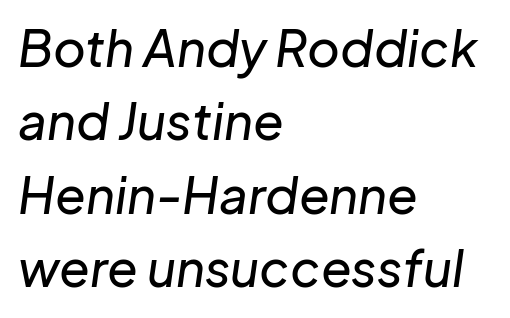
Q: Is the text italic (slanted)? A: Yes, it leans right by about 8 degrees.
Q: Is the text underlined? A: No.
Q: How is the paragraph aligned? A: Left-aligned.
Q: Is the spacing between letters normal or unusually wide? A: Normal.
Q: Is the spacing between lines tight, normal or loose? A: Normal.
Q: Width (condensed, normal, or wide)? A: Normal.
Q: Stroke contrast? A: Low.
Q: x-height? A: Medium.
Q: Monospaced? A: No.
